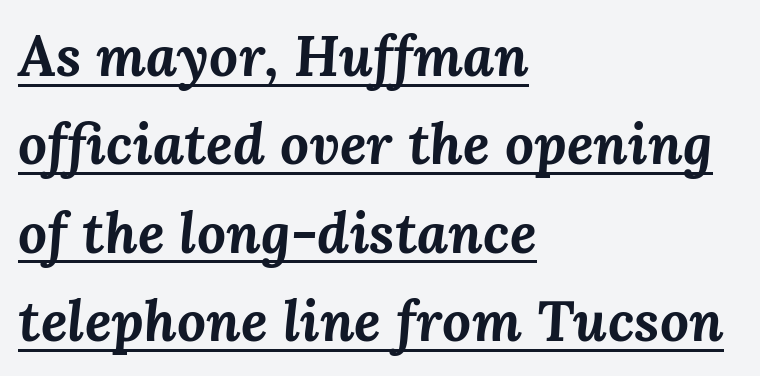
{"italic": "yes", "lean": "right", "slant_degrees": 3, "bold": "yes", "weight": "bold", "width": "normal", "stroke_contrast": "medium", "x_height": "medium", "monospaced": "no", "underline": "yes", "align": "left", "line_spacing": "normal", "line_spacing_ratio": 1.55, "letter_spacing": "normal", "letter_spacing_em": 0.0, "glyph_px": 57}
